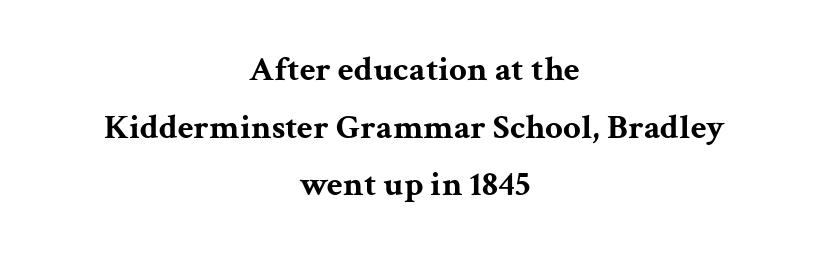
{"serif": "yes", "italic": "no", "bold": "yes", "weight": "bold", "width": "wide", "stroke_contrast": "medium", "x_height": "medium", "monospaced": "no", "underline": "no", "align": "center", "line_spacing": "normal", "line_spacing_ratio": 1.65, "letter_spacing": "normal", "letter_spacing_em": 0.0, "glyph_px": 35}
